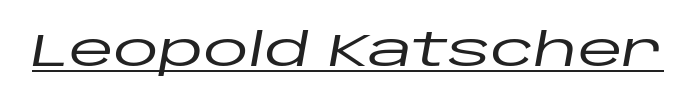
Q: Is the text italic (slanted)? A: Yes, it leans right by about 10 degrees.
Q: Is the text underlined? A: Yes.
Q: Is the spacing between letters normal or unusually wide? A: Normal.
Q: Width (condensed, normal, or wide)? A: Wide.
Q: Stroke contrast? A: Low.
Q: x-height? A: Large.
Q: Monospaced? A: No.
